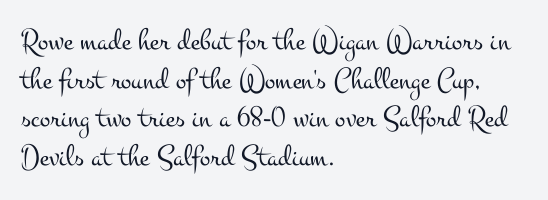
The image shows 31 px light, wide type; set left-aligned, normal line spacing (1.25x), normal letter spacing, not underlined; medium stroke contrast and a small x-height.
